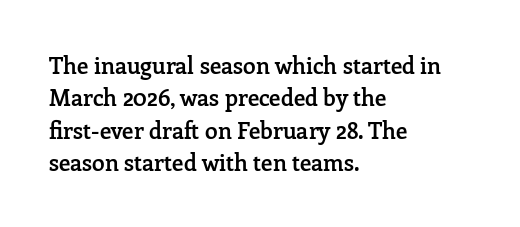
{"italic": "no", "bold": "semi", "underline": "no", "align": "left", "line_spacing": "normal", "line_spacing_ratio": 1.41, "letter_spacing": "normal", "letter_spacing_em": 0.0, "glyph_px": 23}
